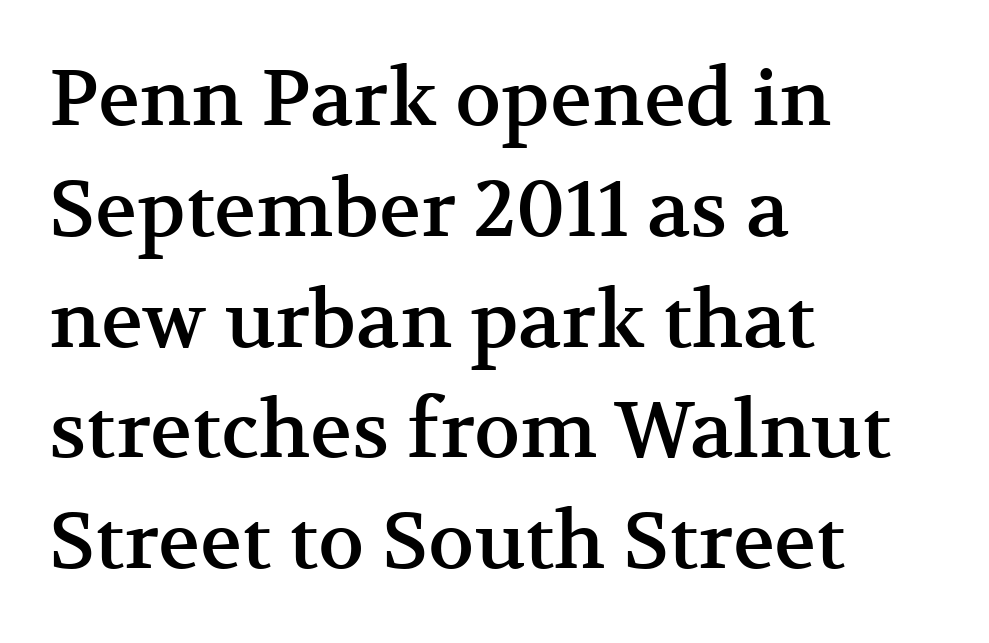
Q: Is the text italic (slanted)? A: No, it is upright.
Q: Is the typeface a serif or a sans-serif typeface? A: Serif.
Q: Is the text underlined? A: No.
Q: How is the paragraph aligned? A: Left-aligned.
Q: Is the spacing between letters normal or unusually wide? A: Normal.
Q: Is the spacing between lines tight, normal or loose? A: Normal.
Q: Width (condensed, normal, or wide)? A: Normal.
Q: Stroke contrast? A: Medium.
Q: x-height? A: Medium.
Q: Monospaced? A: No.
